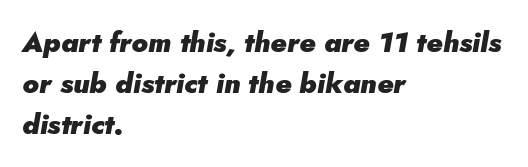
The image shows 28 px heavy type, italic (leaning right); set left-aligned, normal line spacing (1.46x), normal letter spacing, not underlined; low stroke contrast and a small x-height.
